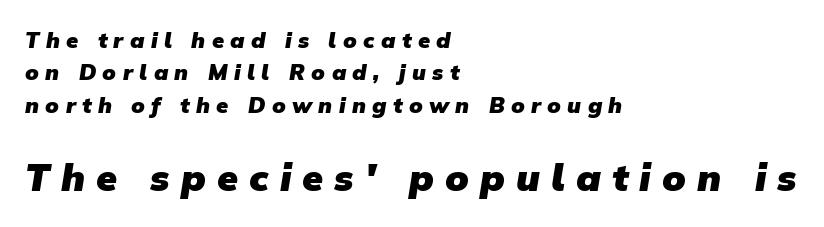
The gap between lines stays unmarked. A student would notice the bottom passage is typeset larger than what precedes it. You'd pick this weight for a headline — it's a proper bold. Loose tracking; the words dissolve into strings of separated letters. Left-aligned paragraph, ragged on the right. Note the varied advance widths — an 'i' is clearly narrower than an 'm'.
